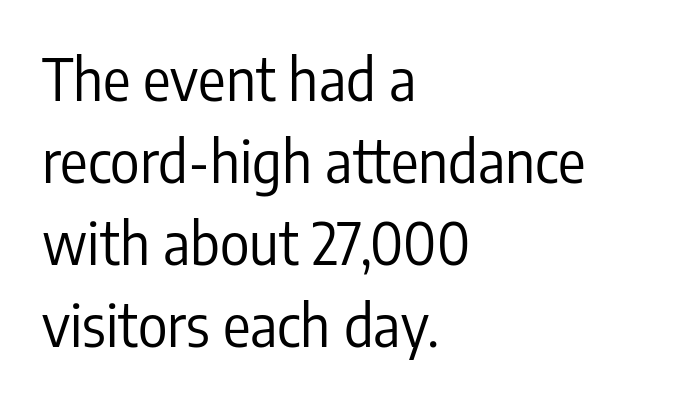
{"serif": "no", "italic": "no", "bold": "no", "weight": "regular", "width": "condensed", "stroke_contrast": "low", "x_height": "medium", "monospaced": "no", "underline": "no", "align": "left", "line_spacing": "normal", "line_spacing_ratio": 1.44, "letter_spacing": "normal", "letter_spacing_em": 0.0, "glyph_px": 57}
